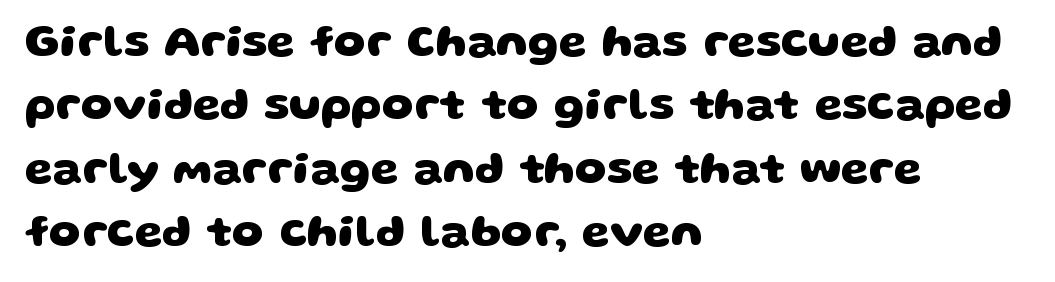
{"serif": "no", "bold": "yes", "weight": "heavy", "width": "wide", "stroke_contrast": "low", "x_height": "large", "monospaced": "no", "underline": "no", "align": "left", "line_spacing": "normal", "line_spacing_ratio": 1.41, "letter_spacing": "normal", "letter_spacing_em": 0.0, "glyph_px": 45}
